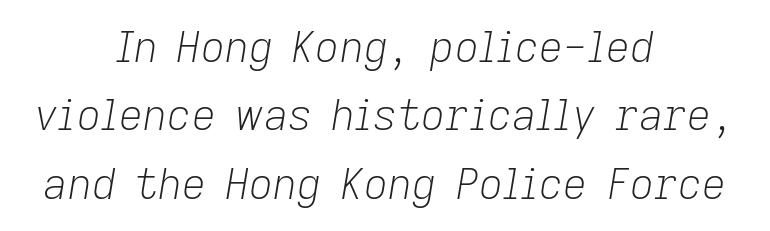
The image shows 42 px light type, italic (leaning right); set centered, normal line spacing (1.63x), normal letter spacing, not underlined; low stroke contrast and a medium x-height.
